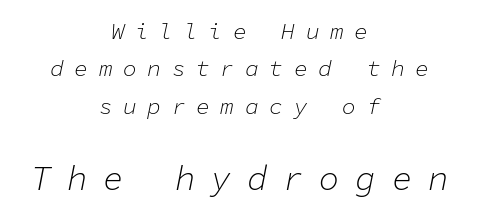
Any mark beneath the type? The region is blank. One-word summary of the alignment: center. Stems and bowls with no extra thickness — not bold. Bigger letters appear in the bottom chunk; the top chunk is reduced. The letters are spread apart with noticeably loose tracking. Yep, that's italic — everything's leaning.
